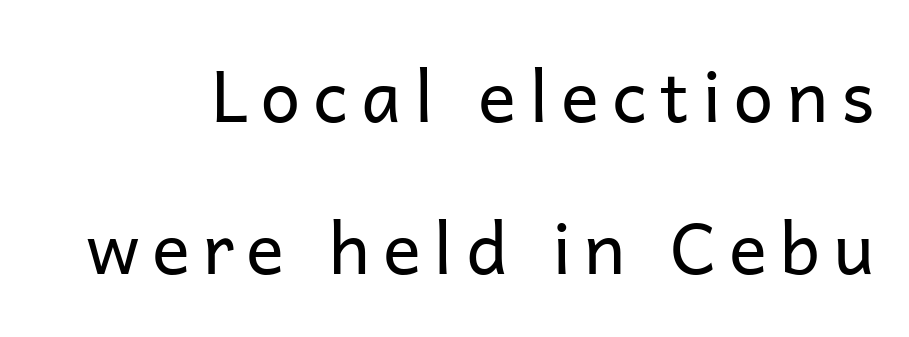
Q: Is the text bold? A: No.
Q: Is the text italic (slanted)? A: No, it is upright.
Q: Is the typeface a serif or a sans-serif typeface? A: Sans-serif.
Q: Is the text underlined? A: No.
Q: Is the spacing between lines tight, normal or loose? A: Loose.
Q: Width (condensed, normal, or wide)? A: Normal.
Q: Stroke contrast? A: Low.
Q: x-height? A: Medium.
Q: Monospaced? A: No.
